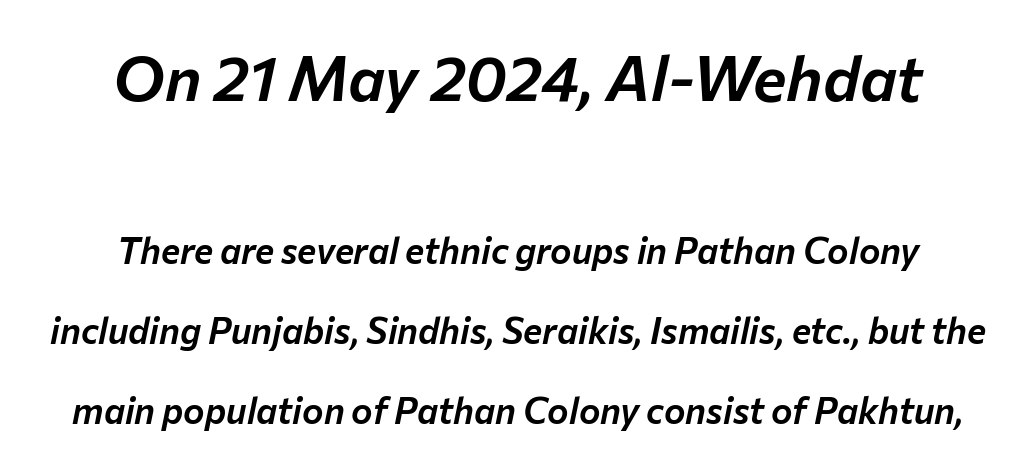
{"italic": "yes", "lean": "right", "slant_degrees": 12, "width": "normal", "stroke_contrast": "low", "x_height": "medium", "monospaced": "no", "underline": "no", "align": "center", "line_spacing": "loose", "line_spacing_ratio": 2.23, "letter_spacing": "normal", "letter_spacing_em": 0.0, "larger_block": "first", "size_ratio": 1.75, "glyph_px": 63}
